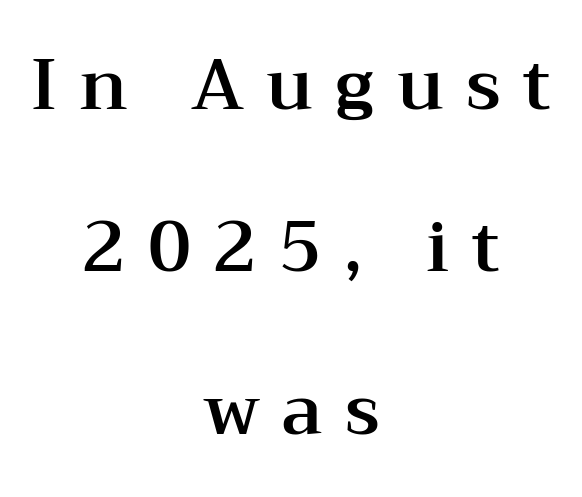
Q: Is the text italic (slanted)? A: No, it is upright.
Q: Is the typeface a serif or a sans-serif typeface? A: Serif.
Q: Is the text underlined? A: No.
Q: How is the paragraph aligned? A: Centered.
Q: Is the spacing between letters normal or unusually wide? A: Unusually wide.
Q: Is the spacing between lines tight, normal or loose? A: Loose.
Q: Width (condensed, normal, or wide)? A: Wide.
Q: Stroke contrast? A: Medium.
Q: x-height? A: Medium.
Q: Monospaced? A: No.
